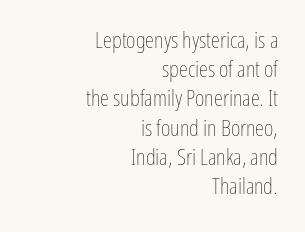
This block has exactly the height ordinary leading produces. The axis of the letterforms is exactly vertical. This rendering leaves character spacing at its baseline value. Nobody drew a line under any word here.
